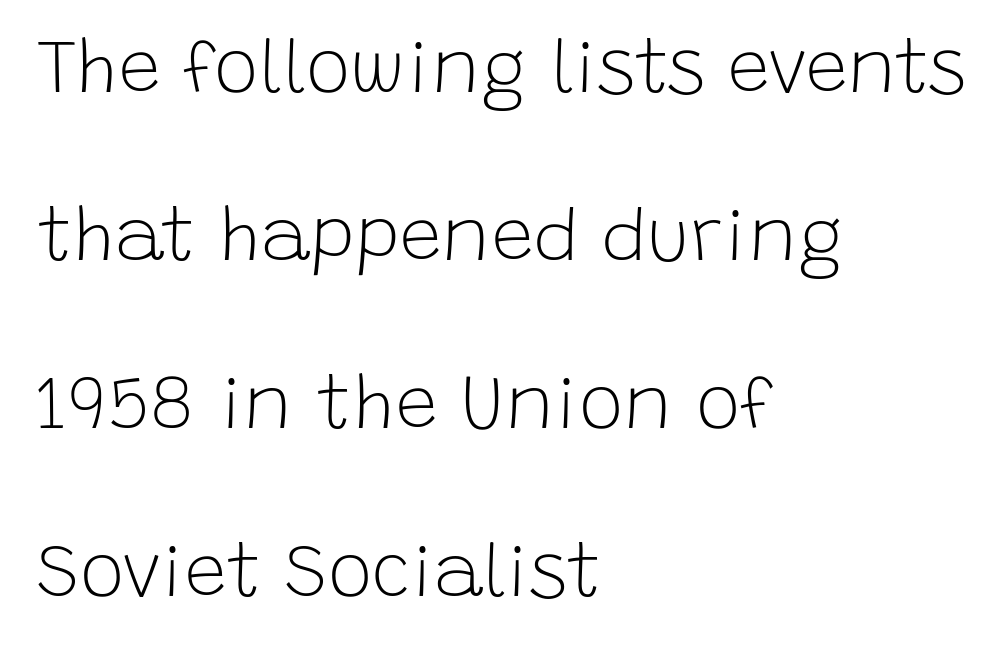
Q: Is the text bold? A: No.
Q: Is the text italic (slanted)? A: No, it is upright.
Q: Is the typeface a serif or a sans-serif typeface? A: Sans-serif.
Q: Is the text underlined? A: No.
Q: How is the paragraph aligned? A: Left-aligned.
Q: Is the spacing between letters normal or unusually wide? A: Normal.
Q: Is the spacing between lines tight, normal or loose? A: Loose.
Q: Width (condensed, normal, or wide)? A: Normal.
Q: Stroke contrast? A: Low.
Q: x-height? A: Large.
Q: Monospaced? A: No.
